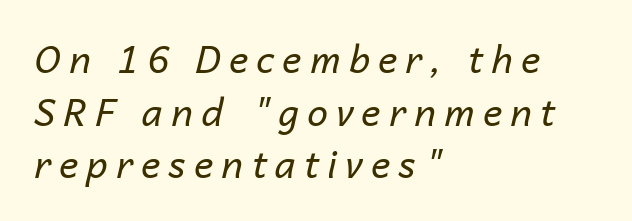
Lines of text with bare space underneath. The passage shown has open, widely tracked lettering throughout. You could not count columns in this text — the font is proportionally spaced. Characters are canted at an angle relative to the baseline's perpendicular. The strokes carry an ordinary text weight at most.
